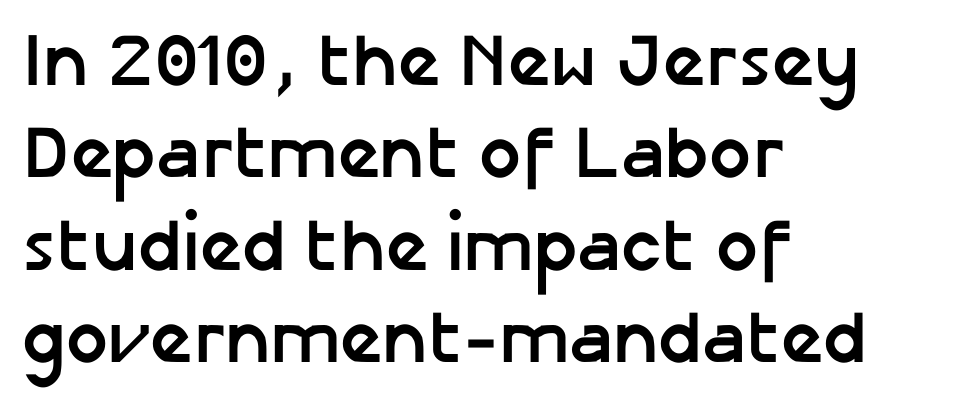
Compared with typical paragraphs, the rows here are spaced about the same. Casual observation: everything's shoved over to the left. These lines are rendered in a variable-pitch font. This rendering employs a face without finishing strokes, i.e., a sans-serif. Quick note: not italic, upright.
